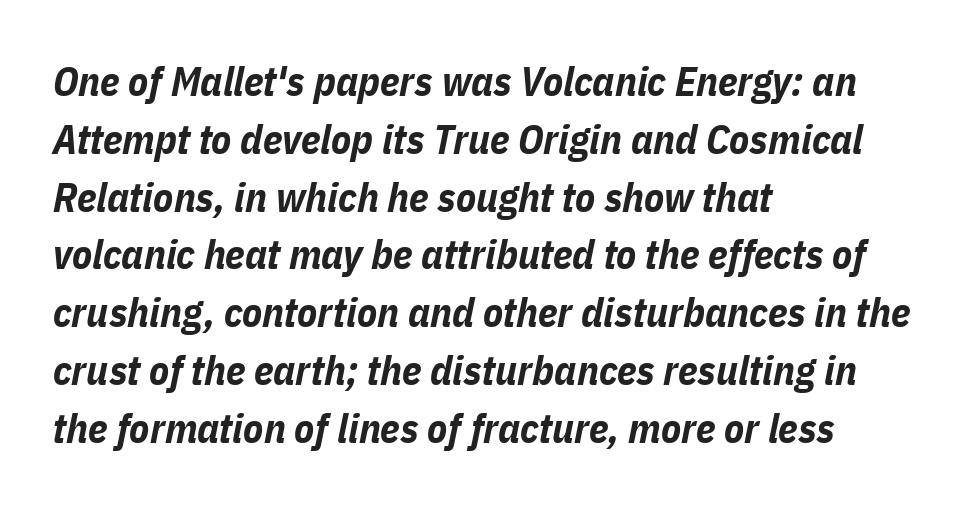
{"italic": "yes", "lean": "right", "slant_degrees": 11, "bold": "yes", "weight": "bold", "width": "condensed", "stroke_contrast": "low", "x_height": "medium", "monospaced": "no", "underline": "no", "align": "left", "line_spacing": "normal", "line_spacing_ratio": 1.41, "letter_spacing": "normal", "letter_spacing_em": 0.0, "glyph_px": 41}
